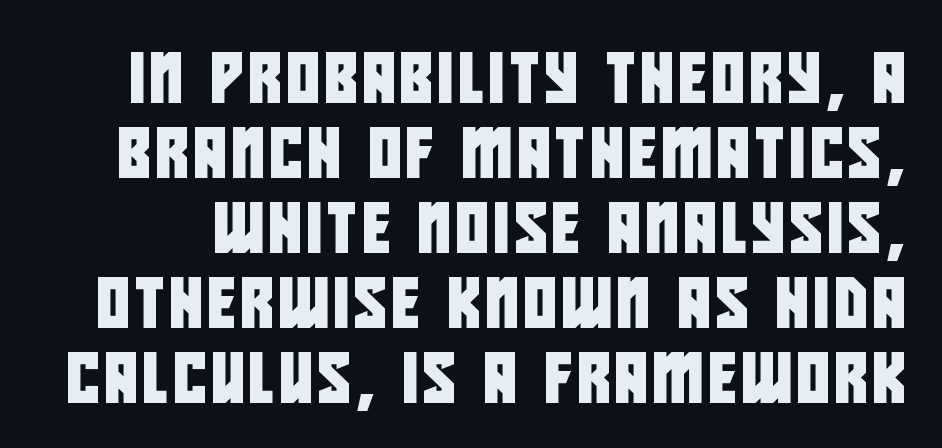
Varying glyph widths throughout — classic text-font behaviour. Just letters on the line, the space beneath them empty. Whoever set this chose a conventional vertical rhythm. This is sans-serif lettering, the kind often seen on screens and signage.
